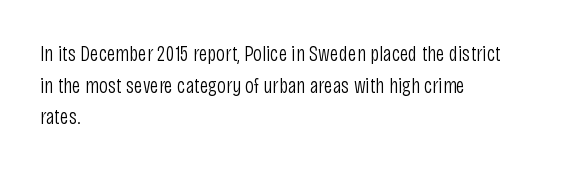
{"italic": "no", "bold": "no", "underline": "no", "align": "left", "line_spacing": "normal", "line_spacing_ratio": 1.44, "letter_spacing": "normal", "letter_spacing_em": 0.0, "glyph_px": 22}
